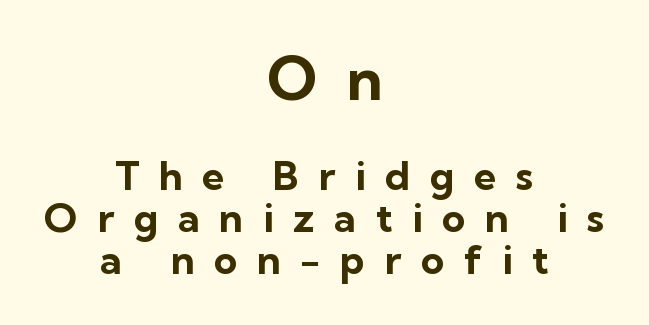
Q: Is the text bold? A: Yes.
Q: Is the text italic (slanted)? A: No, it is upright.
Q: Is the typeface a serif or a sans-serif typeface? A: Sans-serif.
Q: Is the text underlined? A: No.
Q: How is the paragraph aligned? A: Centered.
Q: Is the spacing between letters normal or unusually wide? A: Unusually wide.
Q: Is the spacing between lines tight, normal or loose? A: Tight.
Q: Which block of text is set in a larger size, the first (top) or the second (bottom)? A: The first (top) one.
Q: Width (condensed, normal, or wide)? A: Normal.
Q: Stroke contrast? A: Low.
Q: x-height? A: Medium.
Q: Monospaced? A: No.
